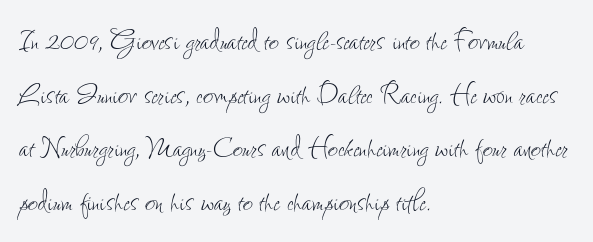
Q: Is the text bold? A: No.
Q: Is the text italic (slanted)? A: Yes.
Q: Is the text underlined? A: No.
Q: How is the paragraph aligned? A: Left-aligned.
Q: Is the spacing between letters normal or unusually wide? A: Normal.
Q: Is the spacing between lines tight, normal or loose? A: Normal.
Q: Width (condensed, normal, or wide)? A: Condensed.
Q: Stroke contrast? A: Low.
Q: x-height? A: Small.
Q: Monospaced? A: No.
